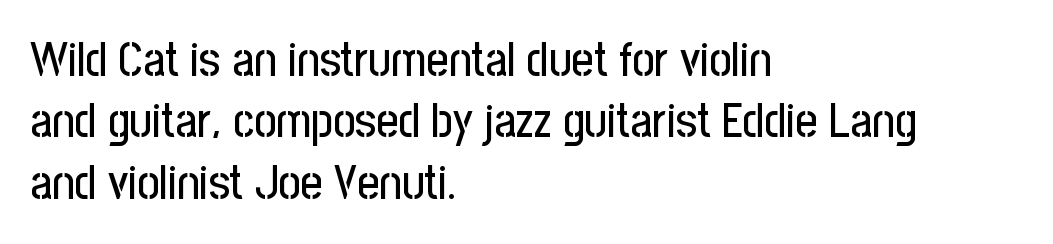
Q: Is the text italic (slanted)? A: No, it is upright.
Q: Is the typeface a serif or a sans-serif typeface? A: Sans-serif.
Q: Is the text underlined? A: No.
Q: How is the paragraph aligned? A: Left-aligned.
Q: Is the spacing between letters normal or unusually wide? A: Normal.
Q: Is the spacing between lines tight, normal or loose? A: Normal.
Q: Width (condensed, normal, or wide)? A: Condensed.
Q: Stroke contrast? A: Low.
Q: x-height? A: Medium.
Q: Monospaced? A: No.
